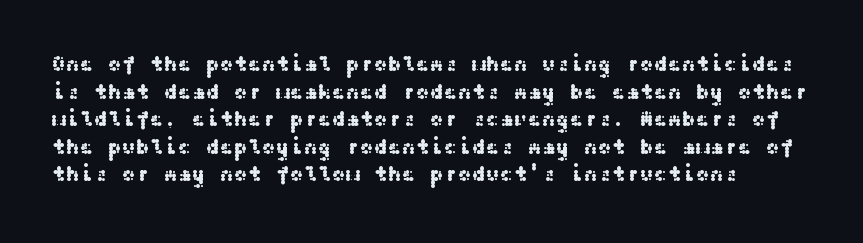
{"italic": "no", "underline": "no", "line_spacing": "normal", "line_spacing_ratio": 1.31, "letter_spacing": "normal", "letter_spacing_em": 0.0, "glyph_px": 21}
